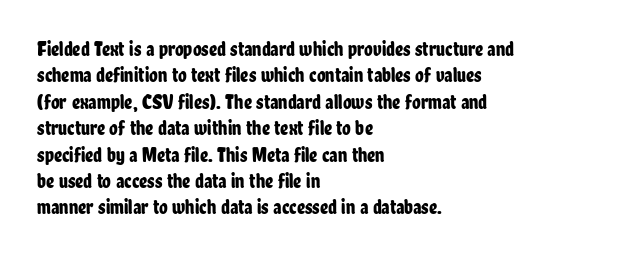
{"italic": "no", "underline": "no", "align": "left", "line_spacing": "normal", "line_spacing_ratio": 1.32, "letter_spacing": "normal", "letter_spacing_em": 0.0, "glyph_px": 20}
